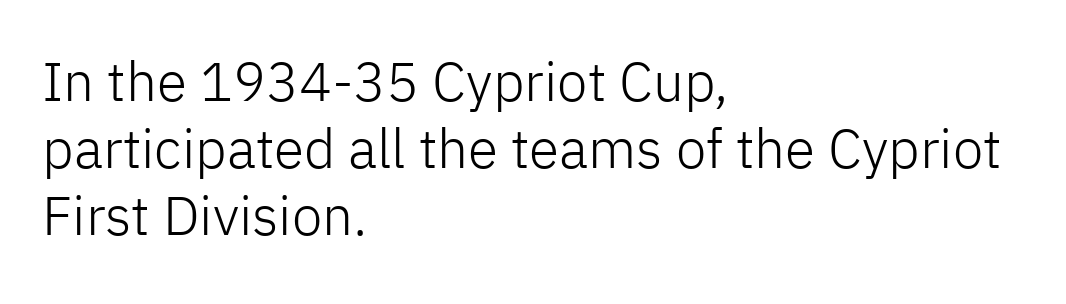
Q: Is the text bold? A: No.
Q: Is the text italic (slanted)? A: No, it is upright.
Q: Is the typeface a serif or a sans-serif typeface? A: Sans-serif.
Q: Is the text underlined? A: No.
Q: How is the paragraph aligned? A: Left-aligned.
Q: Is the spacing between letters normal or unusually wide? A: Normal.
Q: Width (condensed, normal, or wide)? A: Normal.
Q: Stroke contrast? A: Low.
Q: x-height? A: Medium.
Q: Monospaced? A: No.
